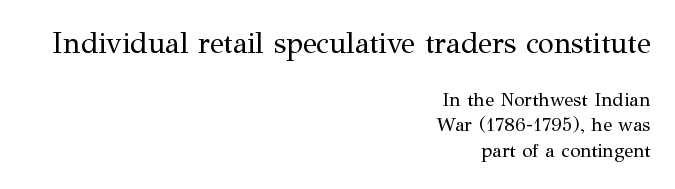
Q: Is the text bold? A: No.
Q: Is the text italic (slanted)? A: No, it is upright.
Q: Is the typeface a serif or a sans-serif typeface? A: Serif.
Q: Is the text underlined? A: No.
Q: How is the paragraph aligned? A: Right-aligned.
Q: Is the spacing between letters normal or unusually wide? A: Normal.
Q: Is the spacing between lines tight, normal or loose? A: Normal.
Q: Which block of text is set in a larger size, the first (top) or the second (bottom)? A: The first (top) one.
Q: Width (condensed, normal, or wide)? A: Normal.
Q: Stroke contrast? A: Medium.
Q: x-height? A: Medium.
Q: Monospaced? A: No.
